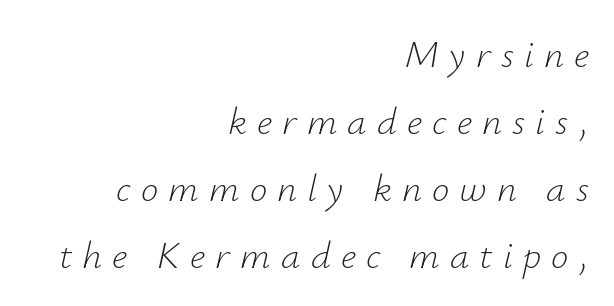
{"italic": "yes", "lean": "right", "slant_degrees": 12, "bold": "no", "weight": "light", "width": "normal", "stroke_contrast": "low", "x_height": "small", "monospaced": "no", "underline": "no", "align": "right", "line_spacing_ratio": 1.72, "letter_spacing": "wide", "letter_spacing_em": 0.26, "glyph_px": 39}
